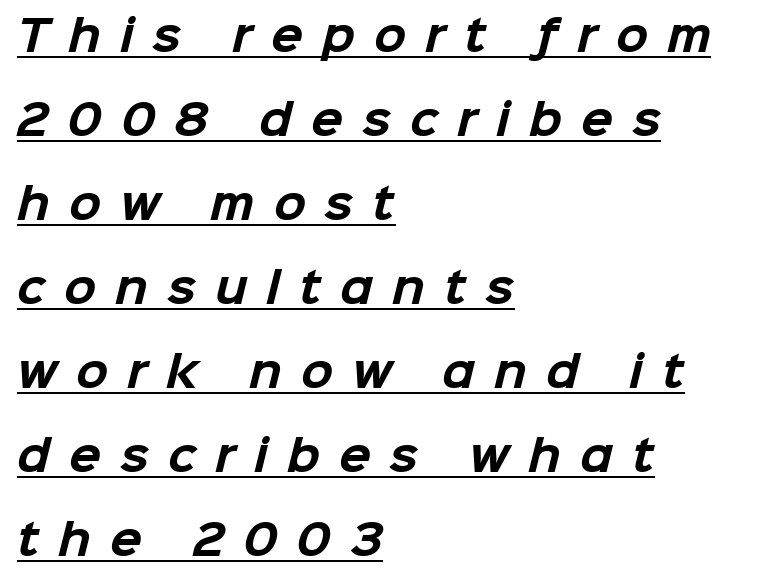
{"serif": "no", "bold": "yes", "weight": "bold", "width": "normal", "stroke_contrast": "low", "x_height": "medium", "monospaced": "no", "underline": "yes", "align": "left", "line_spacing": "loose", "line_spacing_ratio": 2.0, "letter_spacing": "wide", "letter_spacing_em": 0.45, "glyph_px": 42}
